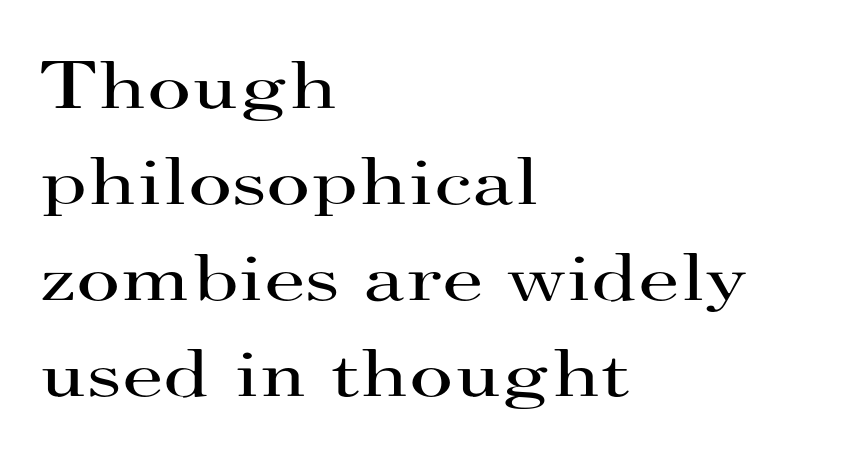
Leading matches the norm, producing a regular column. A classic flush-left, rag-right setting is used for this passage. Observe the ordinary spacing: letters are neighbours, not strangers. The glyphs in this specimen are seriffed.
